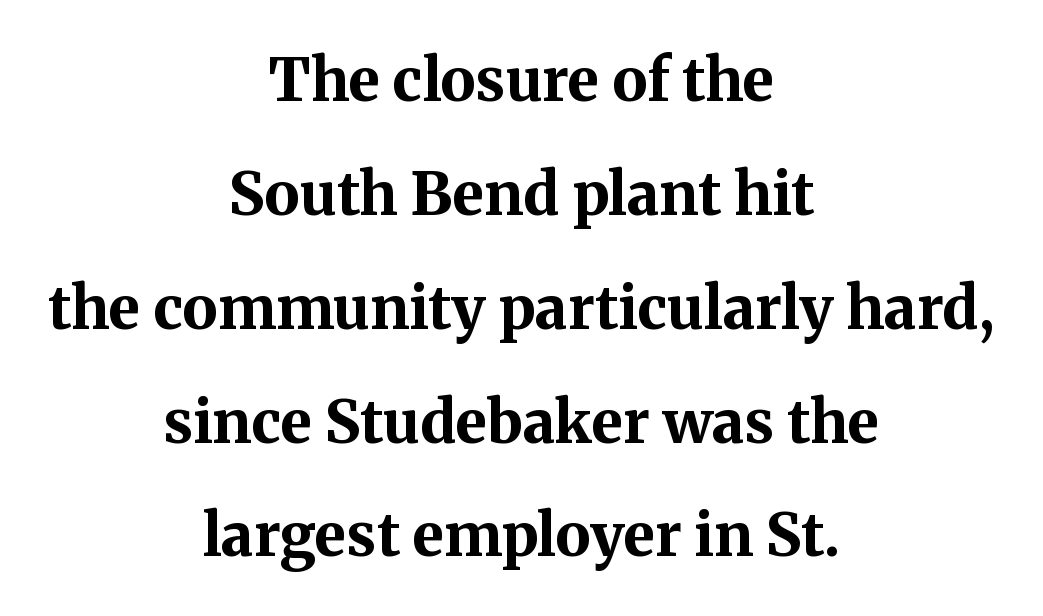
Q: Is the text bold? A: Yes.
Q: Is the text italic (slanted)? A: No, it is upright.
Q: Is the typeface a serif or a sans-serif typeface? A: Serif.
Q: Is the text underlined? A: No.
Q: How is the paragraph aligned? A: Centered.
Q: Is the spacing between letters normal or unusually wide? A: Normal.
Q: Is the spacing between lines tight, normal or loose? A: Loose.
Q: Width (condensed, normal, or wide)? A: Normal.
Q: Stroke contrast? A: Medium.
Q: x-height? A: Medium.
Q: Monospaced? A: No.
